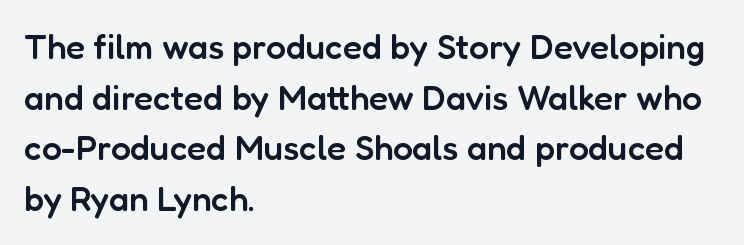
The glyphs in this specimen are sans serif. Ordinary non-slanted type is in use. Clear beneath every line of the passage. This sample has the flowing, uneven cadence of proportional lettering. The horizontal fit of the characters is conventional and even.
